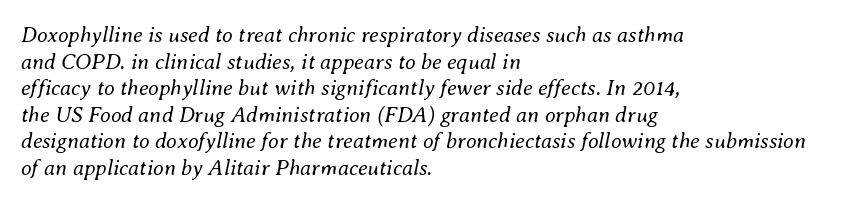
{"italic": "yes", "lean": "right", "slant_degrees": 8, "bold": "no", "underline": "no", "align": "left", "line_spacing_ratio": 1.21, "letter_spacing": "normal", "letter_spacing_em": 0.0, "glyph_px": 22}
